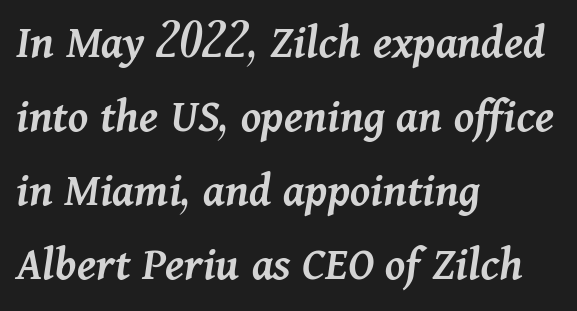
Q: Is the text bold? A: Semi-bold.
Q: Is the text italic (slanted)? A: Yes, it leans right by about 11 degrees.
Q: Is the text underlined? A: No.
Q: How is the paragraph aligned? A: Left-aligned.
Q: Is the spacing between letters normal or unusually wide? A: Normal.
Q: Is the spacing between lines tight, normal or loose? A: Normal.
Q: Width (condensed, normal, or wide)? A: Normal.
Q: Stroke contrast? A: Medium.
Q: x-height? A: Medium.
Q: Monospaced? A: No.
